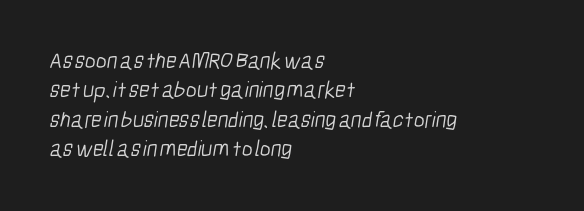
Q: Is the text bold? A: No.
Q: Is the text underlined? A: No.
Q: How is the paragraph aligned? A: Left-aligned.
Q: Is the spacing between letters normal or unusually wide? A: Normal.
Q: Is the spacing between lines tight, normal or loose? A: Normal.
